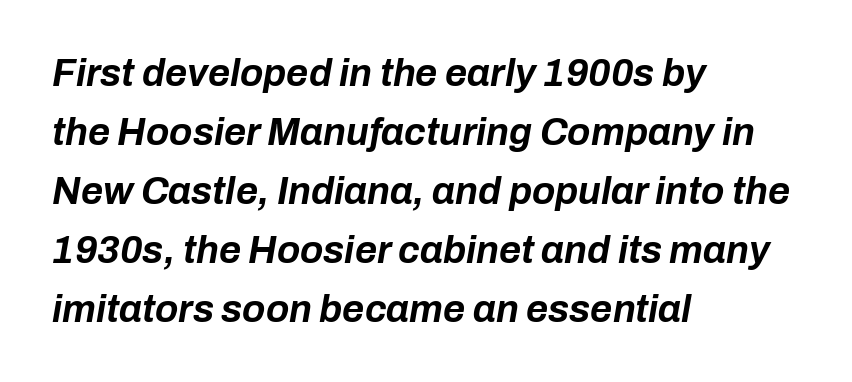
Q: Is the text bold? A: Yes.
Q: Is the text italic (slanted)? A: Yes, it leans right by about 10 degrees.
Q: Is the text underlined? A: No.
Q: How is the paragraph aligned? A: Left-aligned.
Q: Is the spacing between letters normal or unusually wide? A: Normal.
Q: Is the spacing between lines tight, normal or loose? A: Normal.
Q: Width (condensed, normal, or wide)? A: Normal.
Q: Stroke contrast? A: Low.
Q: x-height? A: Medium.
Q: Monospaced? A: No.
